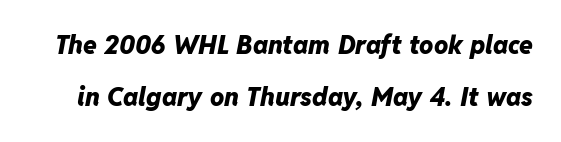
Q: Is the text bold? A: Yes.
Q: Is the text italic (slanted)? A: Yes, it leans right by about 11 degrees.
Q: Is the text underlined? A: No.
Q: Is the spacing between letters normal or unusually wide? A: Normal.
Q: Is the spacing between lines tight, normal or loose? A: Loose.
